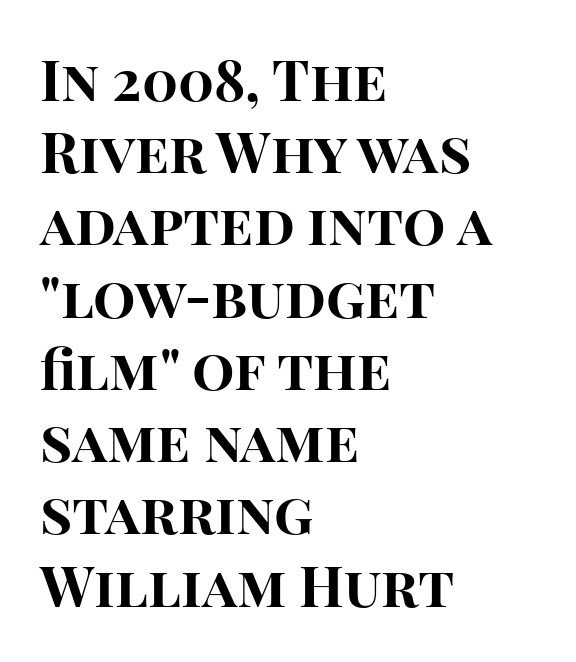
{"serif": "no", "italic": "no", "bold": "yes", "weight": "bold", "width": "normal", "stroke_contrast": "high", "x_height": "large", "monospaced": "no", "underline": "no", "align": "left", "line_spacing": "normal", "line_spacing_ratio": 1.29, "letter_spacing": "normal", "letter_spacing_em": 0.0, "glyph_px": 56}
